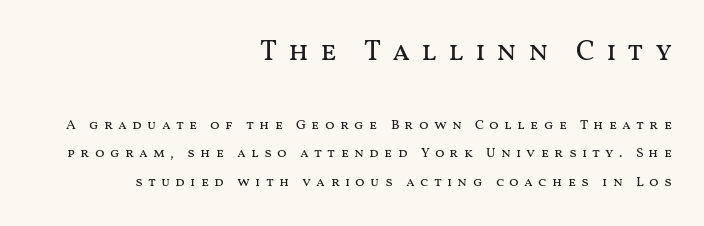
Q: Is the text bold? A: No.
Q: Is the text italic (slanted)? A: No, it is upright.
Q: Is the text underlined? A: No.
Q: How is the paragraph aligned? A: Right-aligned.
Q: Is the spacing between letters normal or unusually wide? A: Unusually wide.
Q: Is the spacing between lines tight, normal or loose? A: Loose.
Q: Which block of text is set in a larger size, the first (top) or the second (bottom)? A: The first (top) one.
Q: Width (condensed, normal, or wide)? A: Wide.
Q: Stroke contrast? A: Medium.
Q: x-height? A: Medium.
Q: Monospaced? A: No.
